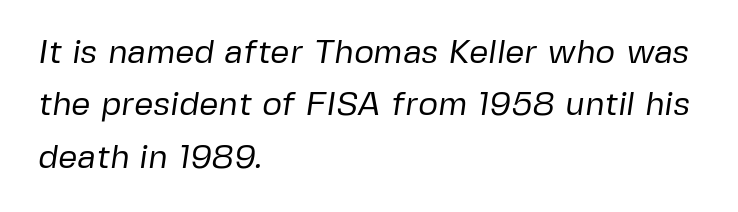
The space beneath each line is pristine and unruled. Layout note: lines flush left. Regarding serifs, this sample does without them. No letter is thick-stroked: the sample isn't bold. Does the leading feel generous? No, just average.
